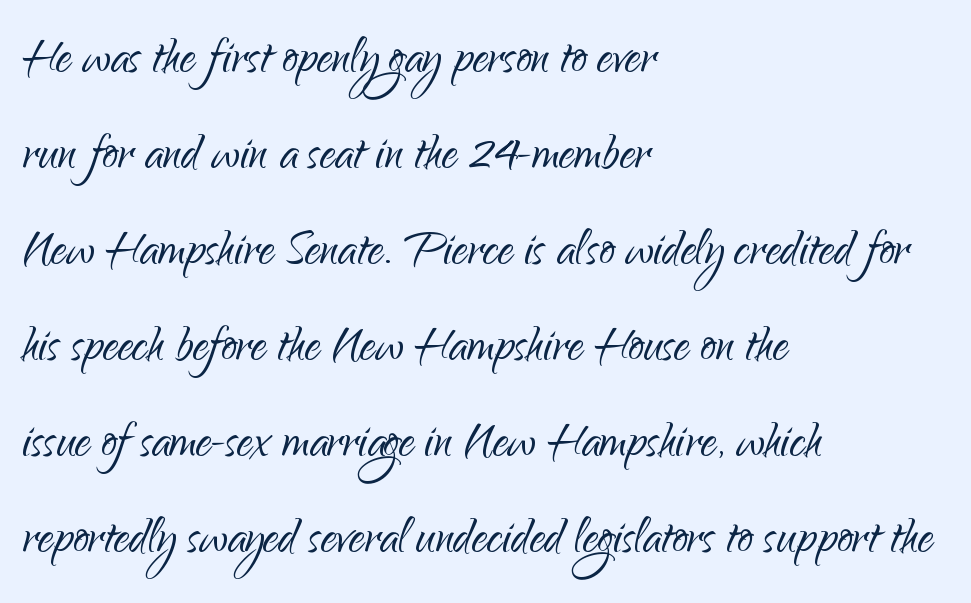
The image shows 62 px light sans-serif type; set left-aligned, normal line spacing (1.55x), normal letter spacing, not underlined; low stroke contrast and a small x-height.
